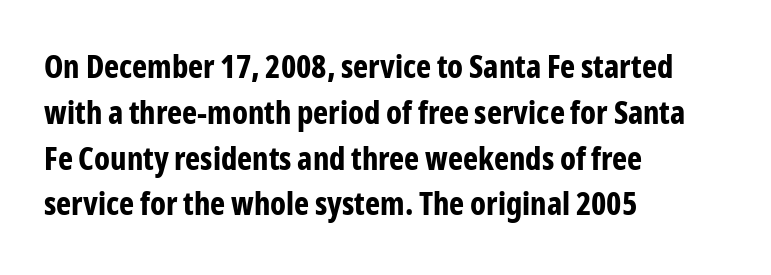
{"serif": "no", "italic": "no", "bold": "yes", "weight": "bold", "width": "condensed", "stroke_contrast": "low", "x_height": "medium", "monospaced": "no", "underline": "no", "align": "left", "line_spacing": "normal", "line_spacing_ratio": 1.43, "letter_spacing": "normal", "letter_spacing_em": 0.0, "glyph_px": 32}
